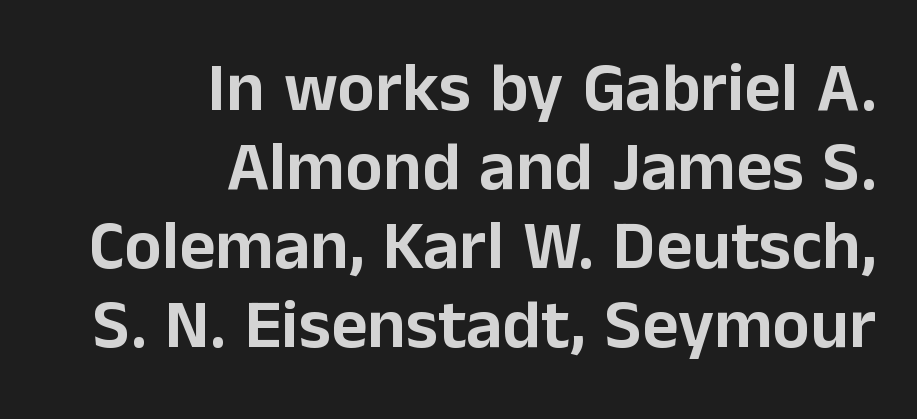
Q: Is the text italic (slanted)? A: No, it is upright.
Q: Is the typeface a serif or a sans-serif typeface? A: Sans-serif.
Q: Is the text underlined? A: No.
Q: How is the paragraph aligned? A: Right-aligned.
Q: Is the spacing between letters normal or unusually wide? A: Normal.
Q: Is the spacing between lines tight, normal or loose? A: Tight.
Q: Width (condensed, normal, or wide)? A: Normal.
Q: Stroke contrast? A: Low.
Q: x-height? A: Medium.
Q: Monospaced? A: No.
